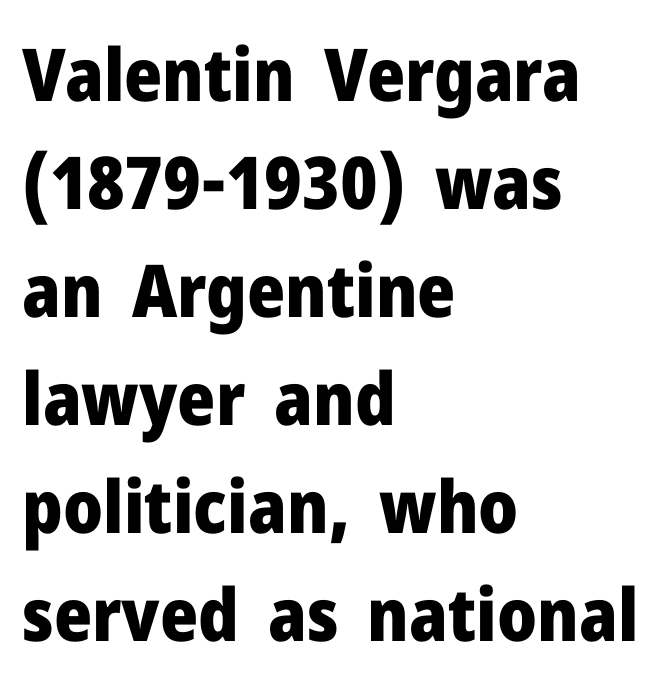
{"serif": "no", "italic": "no", "bold": "yes", "weight": "heavy", "width": "normal", "stroke_contrast": "low", "x_height": "medium", "monospaced": "no", "underline": "no", "align": "left", "line_spacing": "normal", "line_spacing_ratio": 1.48, "letter_spacing": "normal", "letter_spacing_em": 0.0, "glyph_px": 73}
